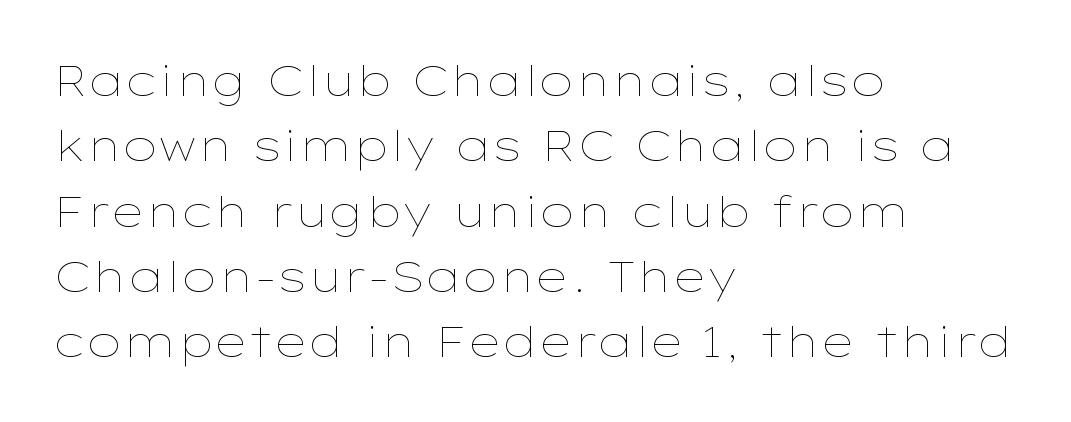
The image shows 43 px thin, wide type, upright; set left-aligned, normal line spacing (1.52x), normal letter spacing, not underlined; low stroke contrast and a medium x-height.
